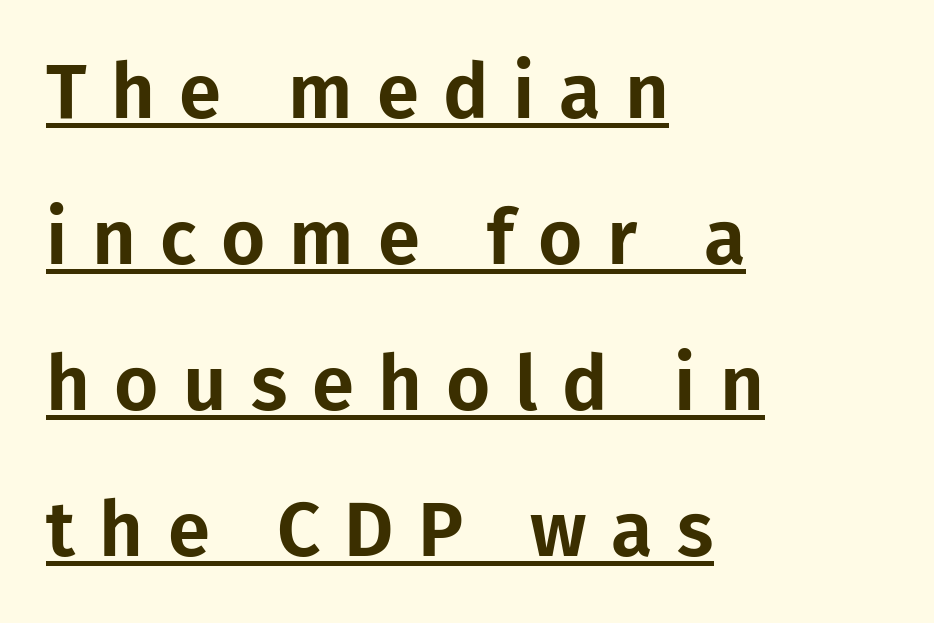
The image shows 76 px sans-serif type, upright; set left-aligned, loose line spacing (1.92x), unusually wide letter spacing (+0.32 em), underlined; low stroke contrast and a medium x-height.
